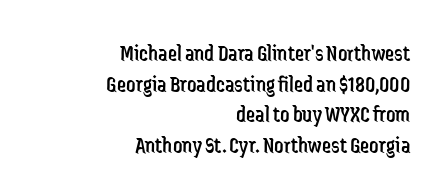
The image shows 23 px text type, upright; set right-aligned, normal line spacing (1.33x), normal letter spacing, not underlined.
